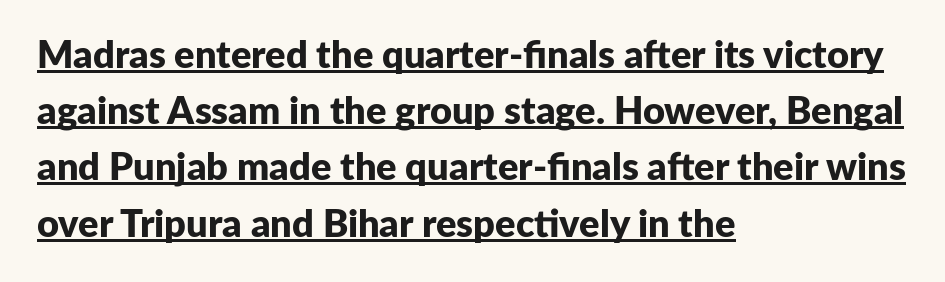
{"serif": "no", "italic": "no", "bold": "yes", "weight": "bold", "width": "normal", "stroke_contrast": "low", "x_height": "medium", "monospaced": "no", "underline": "yes", "align": "left", "line_spacing": "normal", "line_spacing_ratio": 1.48, "letter_spacing": "normal", "letter_spacing_em": 0.0, "glyph_px": 38}
